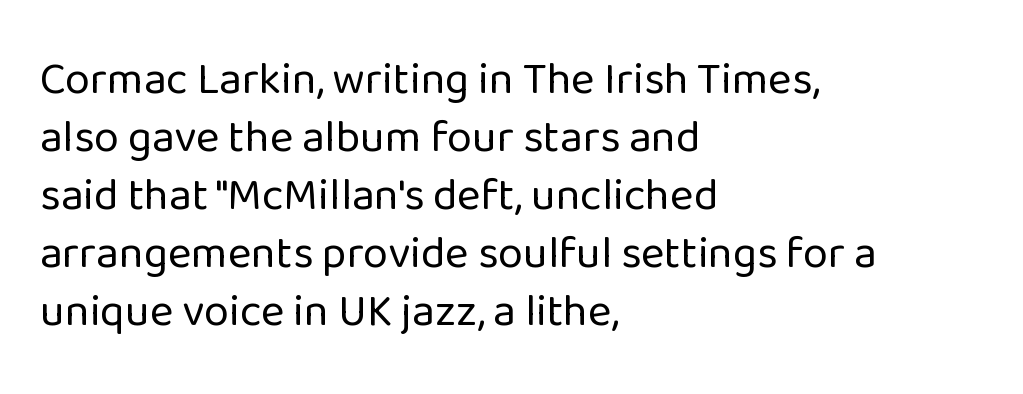
{"serif": "no", "italic": "no", "bold": "no", "weight": "regular", "width": "normal", "stroke_contrast": "low", "x_height": "medium", "monospaced": "no", "underline": "no", "align": "left", "line_spacing": "normal", "line_spacing_ratio": 1.29, "letter_spacing": "normal", "letter_spacing_em": 0.0, "glyph_px": 45}
